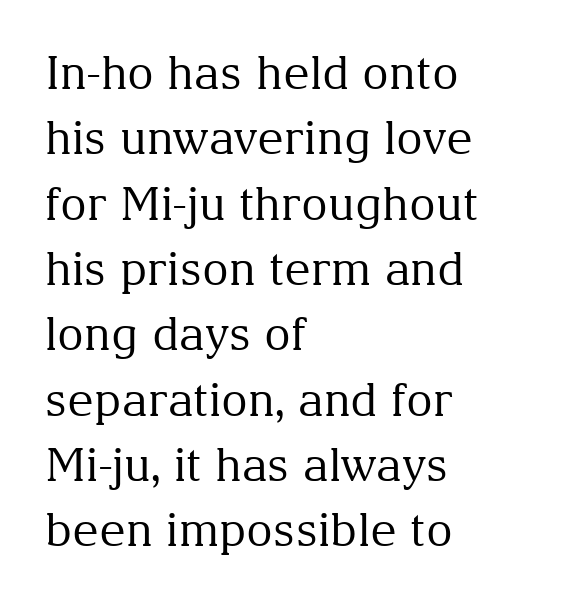
The image shows 46 px regular-weight serif type, upright; set left-aligned, normal line spacing (1.42x), normal letter spacing, not underlined; medium stroke contrast and a medium x-height.
